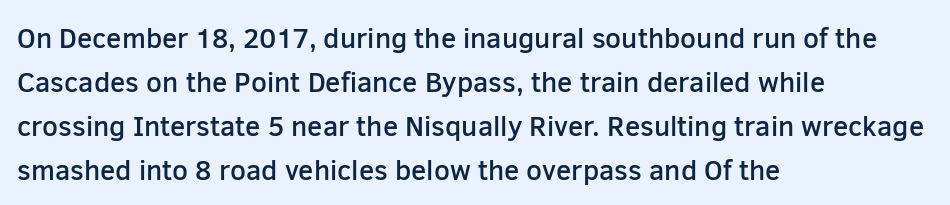
{"serif": "no", "italic": "no", "bold": "semi", "weight": "semibold", "width": "normal", "stroke_contrast": "low", "x_height": "medium", "monospaced": "no", "underline": "no", "align": "left", "line_spacing": "normal", "line_spacing_ratio": 1.57, "letter_spacing": "normal", "letter_spacing_em": 0.0, "glyph_px": 28}
